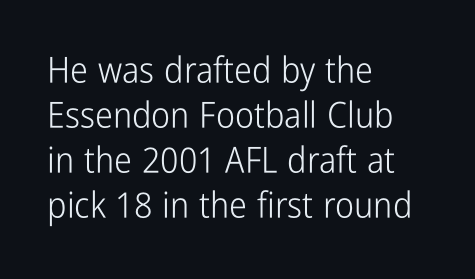
One-word summary of the alignment: left. Weight class: somewhere from thin through regular. The lettering holds an erect, upright posture throughout. Here the glyphs are tracked normally, forming tight word shapes. Quick note: underline off.
